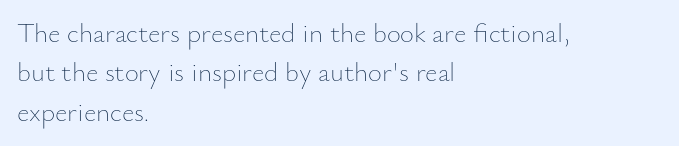
{"italic": "no", "bold": "no", "underline": "no", "align": "left", "line_spacing": "normal", "line_spacing_ratio": 1.46, "letter_spacing": "normal", "letter_spacing_em": 0.0, "glyph_px": 27}
